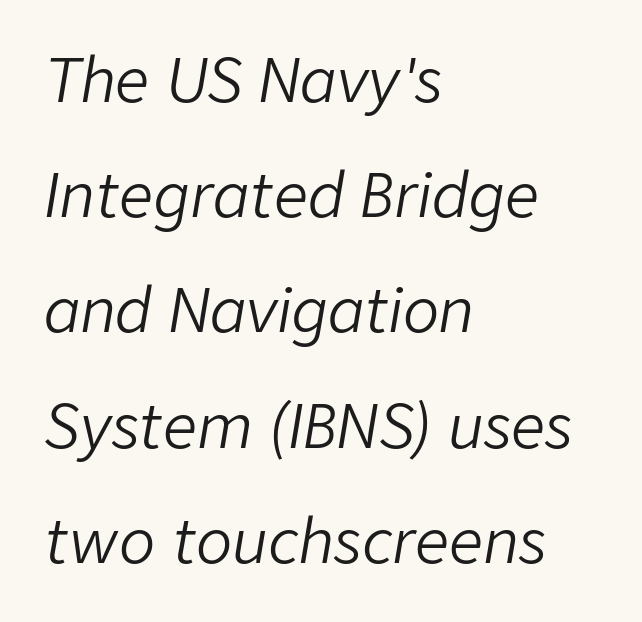
{"italic": "yes", "lean": "right", "slant_degrees": 9, "bold": "no", "weight": "light", "width": "normal", "stroke_contrast": "low", "x_height": "medium", "monospaced": "no", "underline": "no", "align": "left", "line_spacing": "loose", "line_spacing_ratio": 1.92, "letter_spacing": "normal", "letter_spacing_em": 0.0, "glyph_px": 60}
